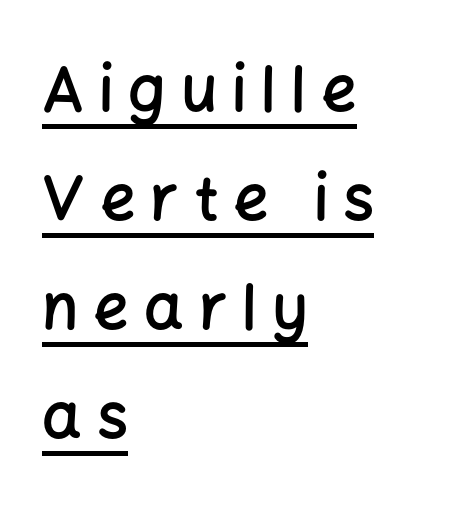
Typeset ragged right — the left edge is the straight one. This is underlined copy, the kind a proofreader might mark for attention. The type family on display is of the sans-serif kind. Each letter keeps its own natural width here, so spacing adapts to shape. Words appear elongated and porous because spacing is wide. Heft: intermediate — a semibold.
